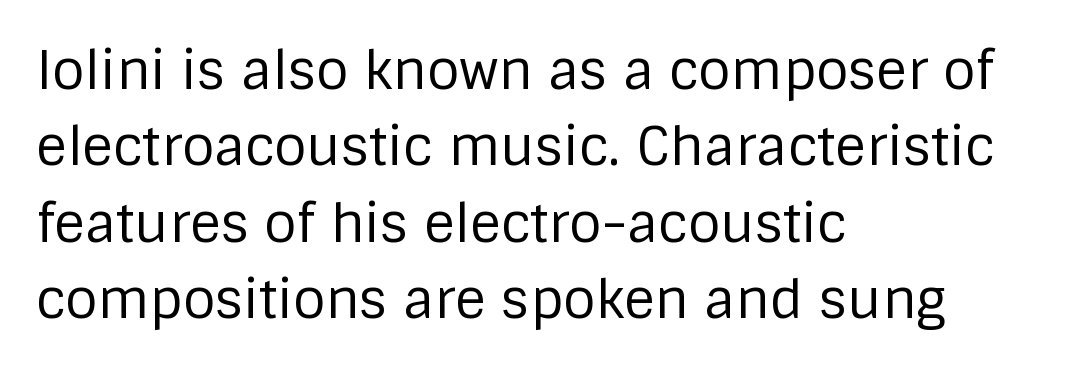
The image shows 53 px regular-weight sans-serif type, upright; set left-aligned, normal line spacing (1.44x), normal letter spacing, not underlined; low stroke contrast and a large x-height.
